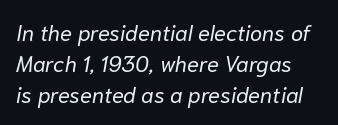
{"italic": "yes", "lean": "right", "slant_degrees": 10, "bold": "no", "underline": "no", "line_spacing": "normal", "line_spacing_ratio": 1.42, "letter_spacing": "normal", "letter_spacing_em": 0.0, "glyph_px": 22}
